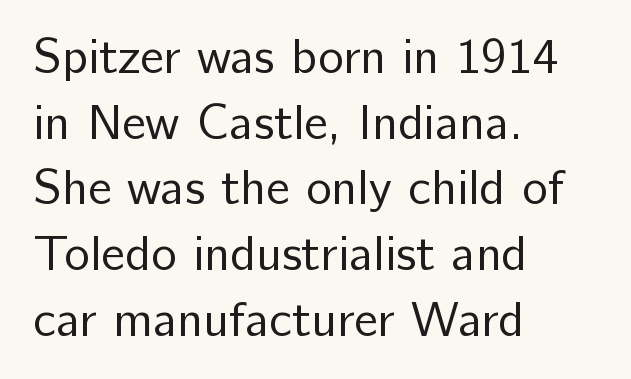
Q: Is the text bold? A: No.
Q: Is the text italic (slanted)? A: No, it is upright.
Q: Is the typeface a serif or a sans-serif typeface? A: Sans-serif.
Q: Is the text underlined? A: No.
Q: How is the paragraph aligned? A: Left-aligned.
Q: Is the spacing between letters normal or unusually wide? A: Normal.
Q: Is the spacing between lines tight, normal or loose? A: Normal.
Q: Width (condensed, normal, or wide)? A: Normal.
Q: Stroke contrast? A: Low.
Q: x-height? A: Medium.
Q: Monospaced? A: No.
